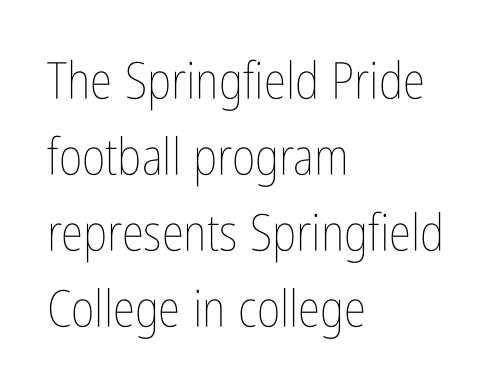
Stem width sits at or under what a default text font uses. Observe the ordinary spacing: letters are neighbours, not strangers. Is there much room between lines? A standard amount, neither cramped nor airy. Letters rest on an invisible, unmarked baseline.
